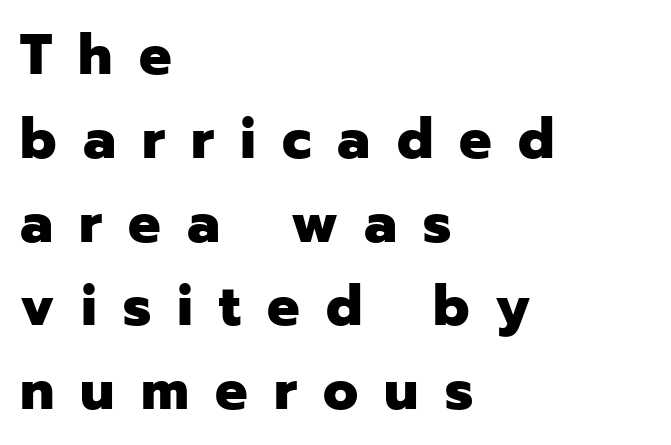
The image shows 57 px heavy sans-serif type, upright; set left-aligned, normal line spacing (1.47x), unusually wide letter spacing (+0.46 em), not underlined; low stroke contrast and a medium x-height.
